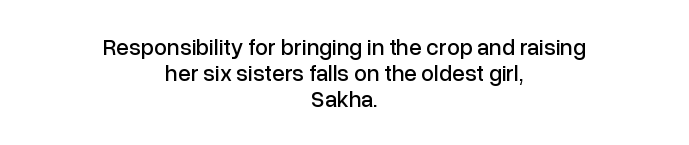
Q: Is the text italic (slanted)? A: No, it is upright.
Q: Is the text underlined? A: No.
Q: How is the paragraph aligned? A: Centered.
Q: Is the spacing between letters normal or unusually wide? A: Normal.
Q: Is the spacing between lines tight, normal or loose? A: Tight.
